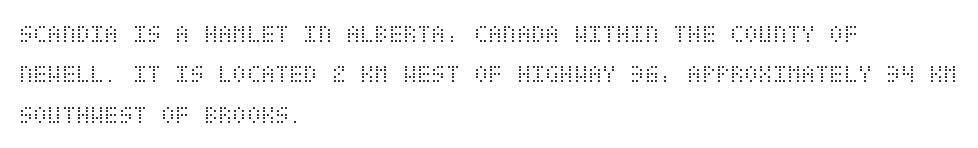
The image shows 26 px text type, upright; set left-aligned, normal line spacing (1.55x), normal letter spacing, not underlined.
